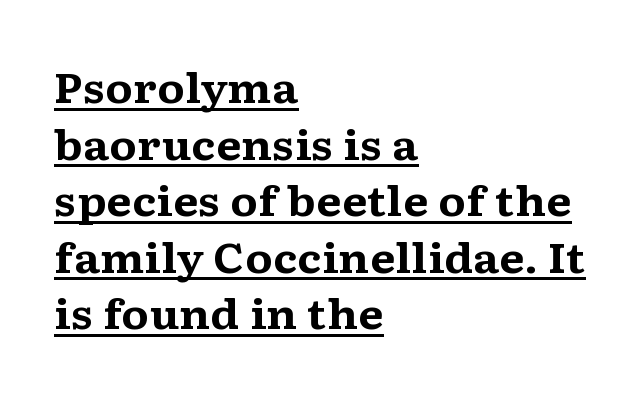
Summary of vertical rhythm: regular, with standard interline spacing. The face used here is rendered with its standard letterfit. The compositor pushed each line to the left boundary. Typesetter's note: full bold, strokes at maximum text heaviness. Do the characters align in a grid? No, the font is proportional.
